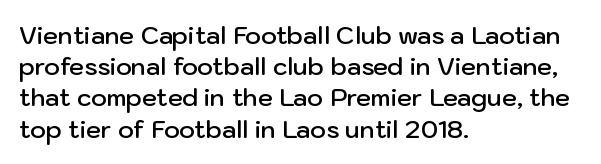
{"italic": "no", "bold": "semi", "underline": "no", "align": "left", "line_spacing": "normal", "line_spacing_ratio": 1.3, "letter_spacing": "normal", "letter_spacing_em": 0.0, "glyph_px": 24}
